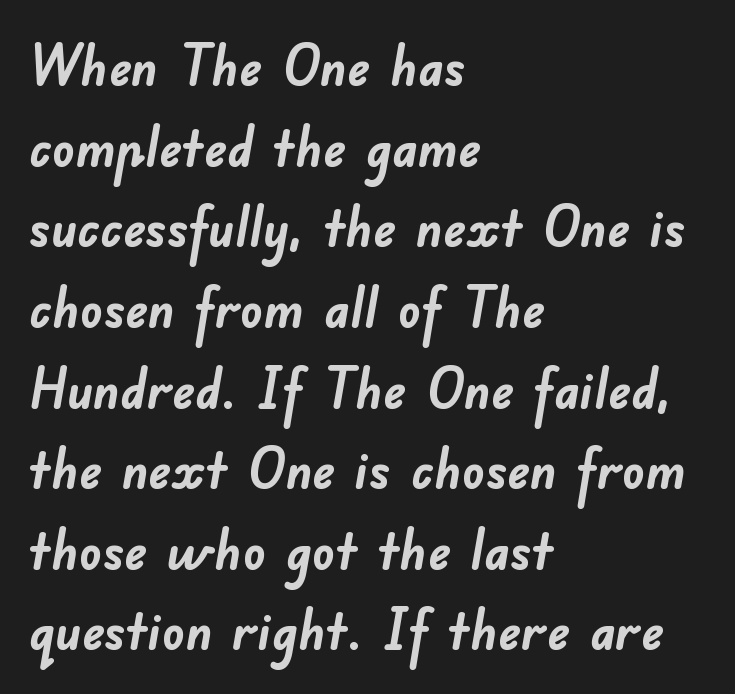
{"serif": "no", "bold": "yes", "weight": "semibold", "width": "normal", "stroke_contrast": "low", "x_height": "small", "monospaced": "no", "underline": "no", "align": "left", "line_spacing": "normal", "line_spacing_ratio": 1.44, "letter_spacing": "normal", "letter_spacing_em": 0.0, "glyph_px": 56}
